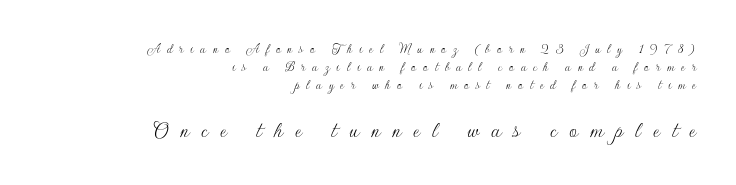
Q: Is the text bold? A: No.
Q: Is the text italic (slanted)? A: Yes.
Q: Is the text underlined? A: No.
Q: How is the paragraph aligned? A: Right-aligned.
Q: Is the spacing between letters normal or unusually wide? A: Unusually wide.
Q: Is the spacing between lines tight, normal or loose? A: Normal.
Q: Which block of text is set in a larger size, the first (top) or the second (bottom)? A: The second (bottom) one.
